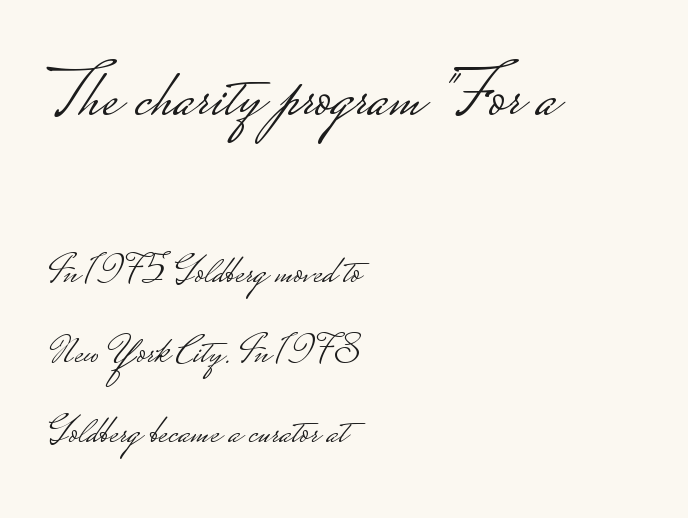
{"serif": "no", "bold": "no", "weight": "light", "width": "wide", "stroke_contrast": "low", "monospaced": "no", "underline": "no", "align": "left", "line_spacing": "loose", "line_spacing_ratio": 1.95, "letter_spacing": "normal", "letter_spacing_em": 0.0, "larger_block": "first", "size_ratio": 1.73, "glyph_px": 71}
